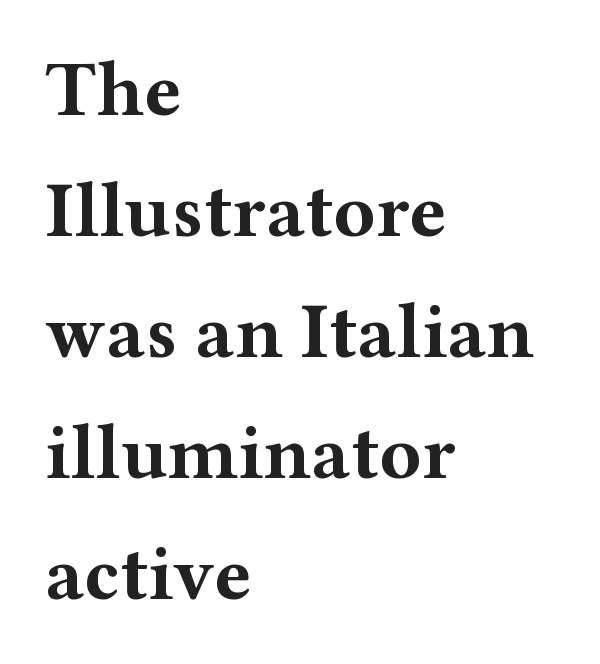
{"serif": "yes", "italic": "no", "bold": "yes", "weight": "bold", "width": "wide", "stroke_contrast": "medium", "x_height": "medium", "monospaced": "no", "underline": "no", "align": "left", "line_spacing": "normal", "line_spacing_ratio": 1.55, "letter_spacing": "normal", "letter_spacing_em": 0.0, "glyph_px": 78}
